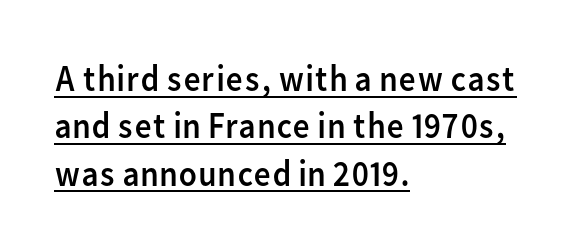
The image shows 37 px regular-weight sans-serif type, upright; set left-aligned, normal line spacing (1.28x), normal letter spacing, underlined; low stroke contrast and a medium x-height.
